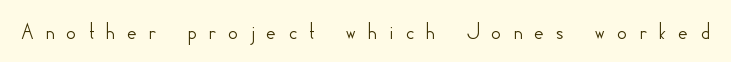
Beneath every word, the page is bare. Quick note: not italic, upright. This rendering widens character spacing well past its baseline value.
